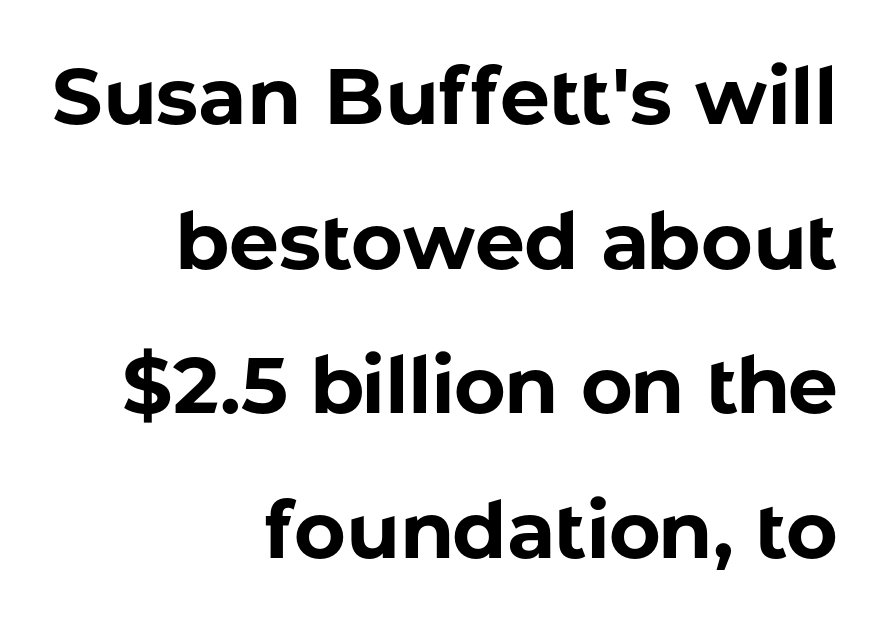
The image shows 79 px bold sans-serif type, upright; set right-aligned, line spacing 1.83x, normal letter spacing, not underlined; low stroke contrast and a medium x-height.
